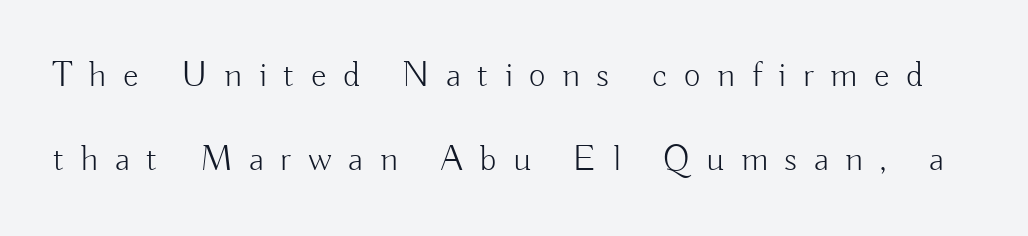
How are the letters spaced? Widely, with obvious added tracking. Glance below the letters and you will spot only blank space. Serifs: no, the terminals of the letterforms are clean. The passage shown stacks its lines with a broad gap. These lines are rendered in a variable-pitch font.
